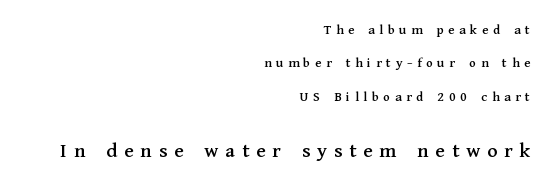
The image shows 21 px text type, upright; set right-aligned, loose line spacing (2.38x), unusually wide letter spacing (+0.33 em), not underlined; the second (bottom) block is 1.5x larger.
